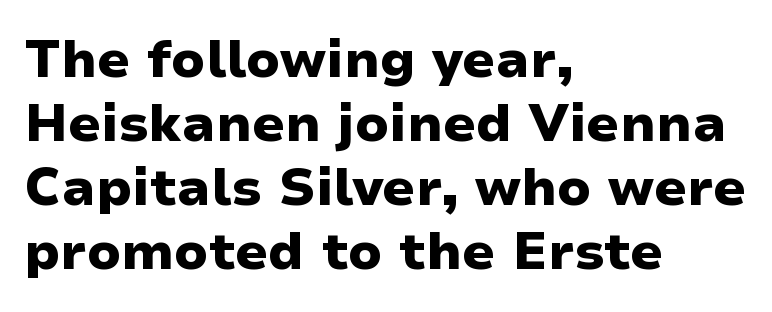
The image shows 52 px heavy, wide sans-serif type, upright; set left-aligned, line spacing 1.23x, normal letter spacing, not underlined; low stroke contrast and a medium x-height.
